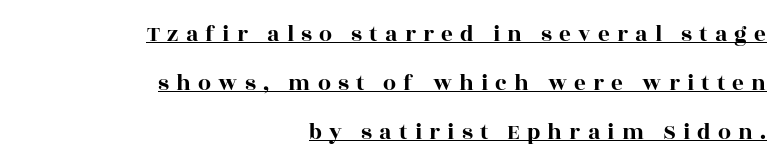
Leading: increased. Each line ends at the same right margin while the left side varies. What decoration does the sample have? An underline. These lines were composed using upright roman letters. Inter-character spacing is expanded well beyond the font's built-in metrics.
